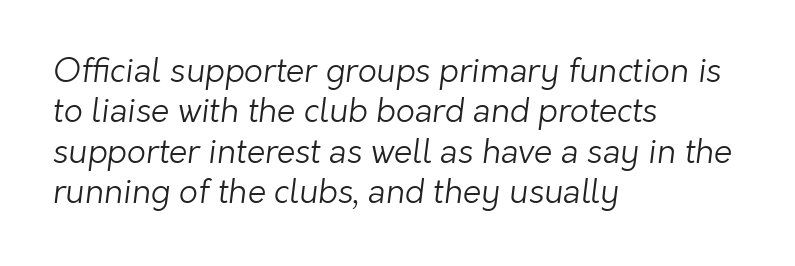
{"serif": "no", "bold": "no", "weight": "light", "width": "normal", "stroke_contrast": "low", "x_height": "medium", "monospaced": "no", "underline": "no", "align": "left", "line_spacing_ratio": 1.22, "letter_spacing": "normal", "letter_spacing_em": 0.0, "glyph_px": 33}
